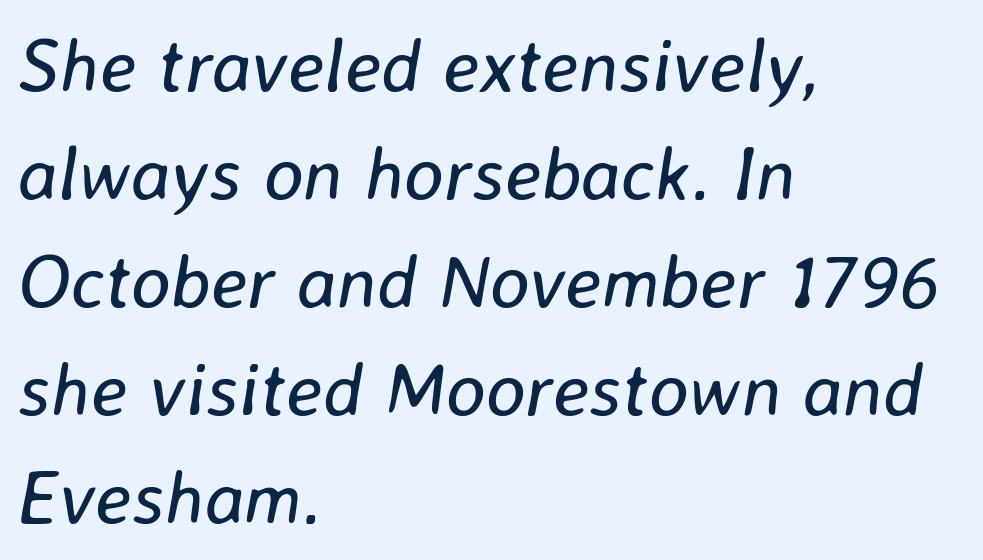
The image shows 75 px regular-weight type, italic (leaning right); set left-aligned, normal line spacing (1.44x), normal letter spacing, not underlined; low stroke contrast and a medium x-height.
